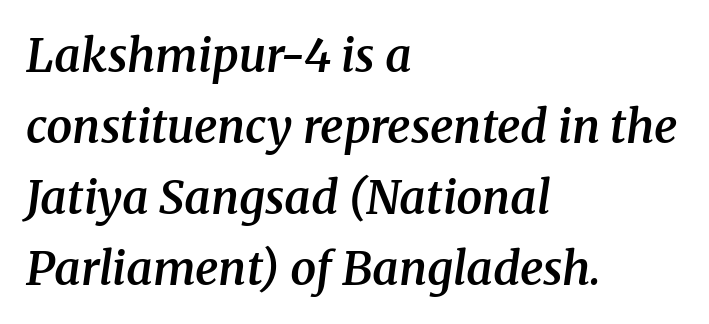
The image shows 46 px semibold serif type, italic (leaning right); set left-aligned, normal line spacing (1.54x), normal letter spacing, not underlined; medium stroke contrast and a medium x-height.
